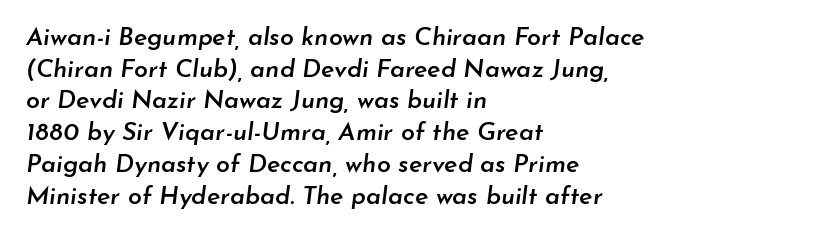
The image shows 25 px text type, italic (leaning right); set left-aligned, normal line spacing (1.27x), normal letter spacing, not underlined.
